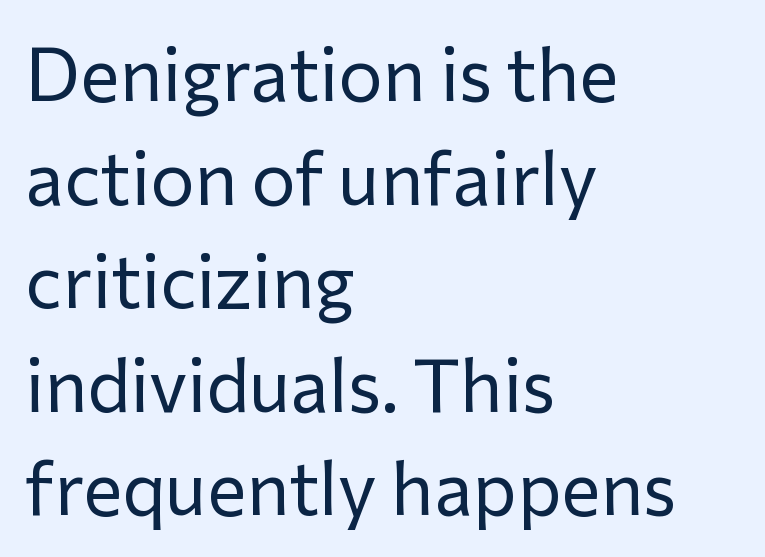
Q: Is the text bold? A: No.
Q: Is the text italic (slanted)? A: No, it is upright.
Q: Is the typeface a serif or a sans-serif typeface? A: Sans-serif.
Q: Is the text underlined? A: No.
Q: How is the paragraph aligned? A: Left-aligned.
Q: Is the spacing between letters normal or unusually wide? A: Normal.
Q: Is the spacing between lines tight, normal or loose? A: Normal.
Q: Width (condensed, normal, or wide)? A: Normal.
Q: Stroke contrast? A: Low.
Q: x-height? A: Medium.
Q: Monospaced? A: No.
